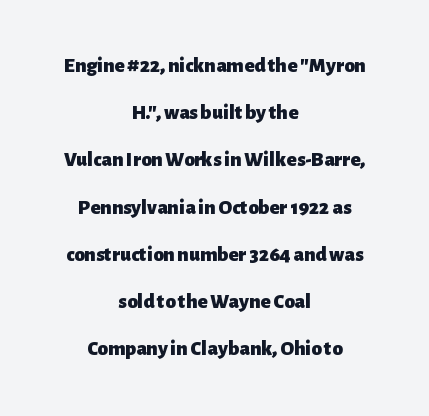
{"italic": "no", "bold": "yes", "underline": "no", "align": "center", "line_spacing": "loose", "line_spacing_ratio": 2.25, "letter_spacing": "normal", "letter_spacing_em": 0.0, "glyph_px": 21}
